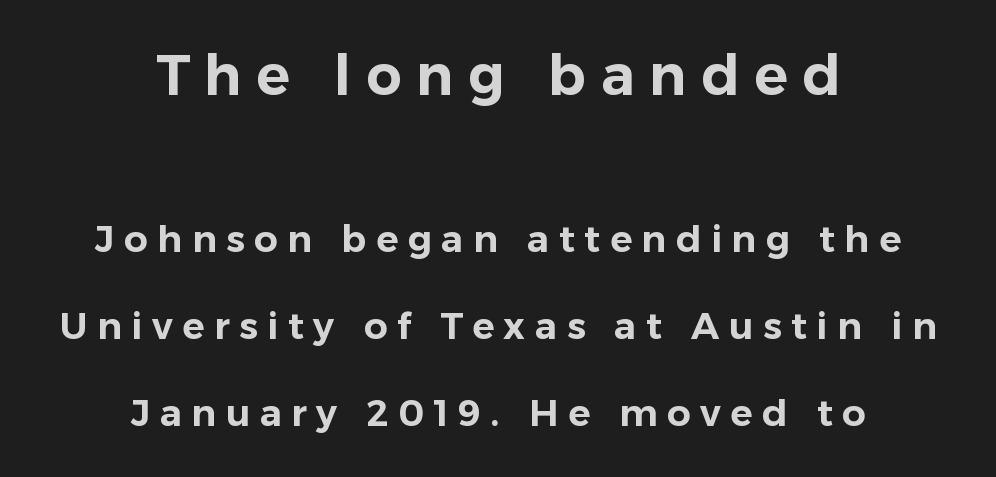
The image shows 56 px sans-serif type, upright; set centered, loose line spacing (2.35x), unusually wide letter spacing (+0.26 em), not underlined; the first (top) block is 1.51x larger; low stroke contrast and a medium x-height.
